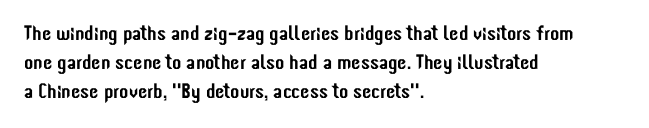
Each word holds together tightly as a unit, with standard inter-letter gaps. Left-aligned paragraph, ragged on the right. The vertical gap from one line to the next is medium. Nope, not italic — everything's standing straight. Check the space under the baseline: it is left empty.
